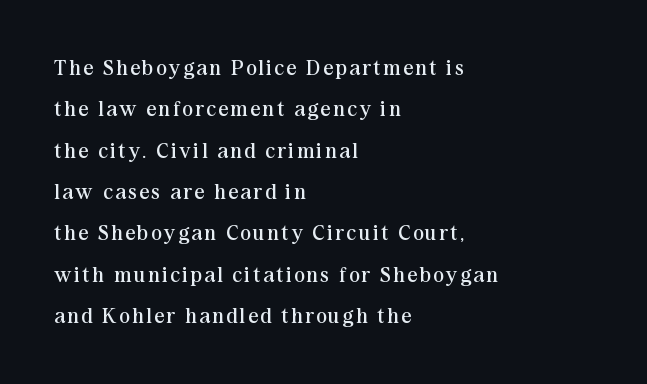
A student would call this left alignment; a typographer would say flush left, rag right. The baseline area is clear. Posture: vertical. Is the type heavy? It reads as light-to-regular instead.
